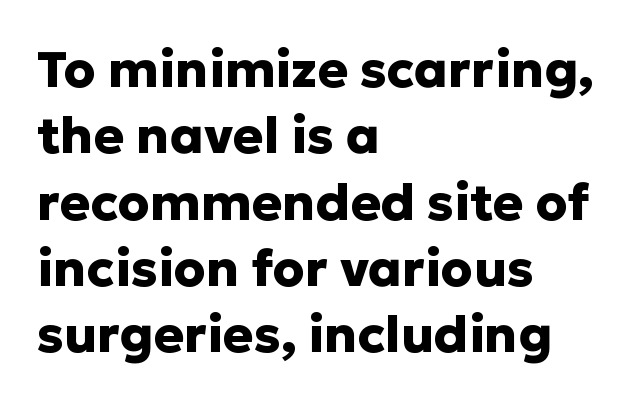
The image shows 51 px heavy sans-serif type, upright; set left-aligned, normal line spacing (1.3x), normal letter spacing, not underlined; low stroke contrast and a medium x-height.
